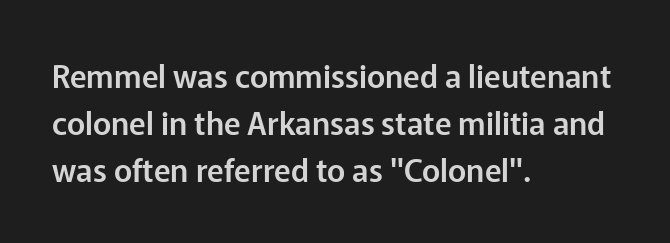
Short note: letters normally spaced. Nope, not italic — everything's standing straight. Each letter's strokes conclude bluntly, with no projecting serifs. The space beneath each line is pristine and unruled. The rag falls on the right side of this text block. Interline gaps are of average width in this sample.
